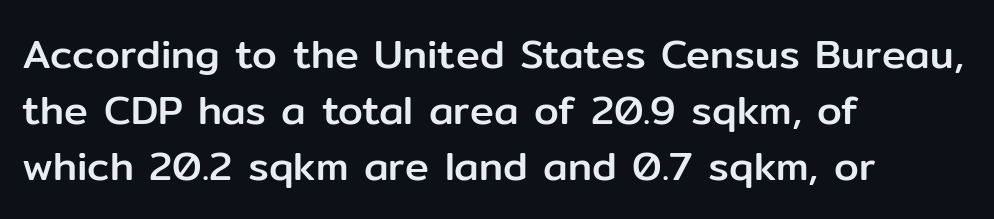
The image shows 40 px sans-serif type, upright; set left-aligned, normal line spacing (1.4x), normal letter spacing, not underlined; low stroke contrast and a medium x-height.
